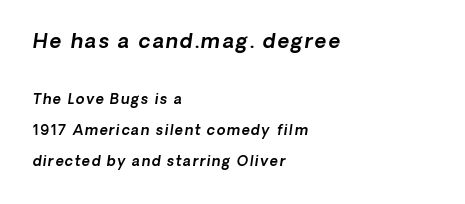
{"underline": "no", "align": "left", "line_spacing": "loose", "line_spacing_ratio": 2.21, "larger_block": "first", "size_ratio": 1.43, "glyph_px": 20}
